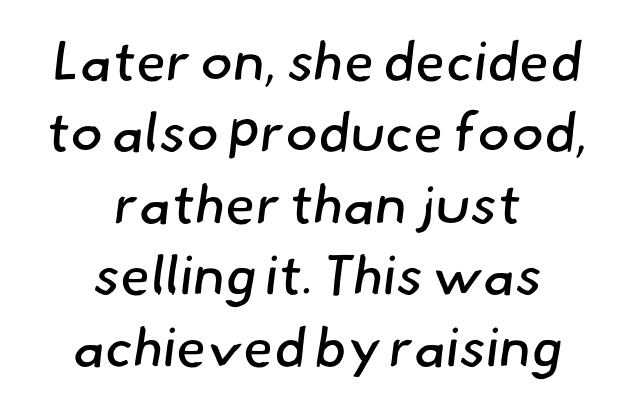
{"serif": "no", "bold": "no", "weight": "regular", "width": "normal", "stroke_contrast": "low", "x_height": "small", "monospaced": "no", "underline": "no", "align": "center", "line_spacing": "normal", "line_spacing_ratio": 1.3, "letter_spacing": "normal", "letter_spacing_em": 0.0, "glyph_px": 55}
